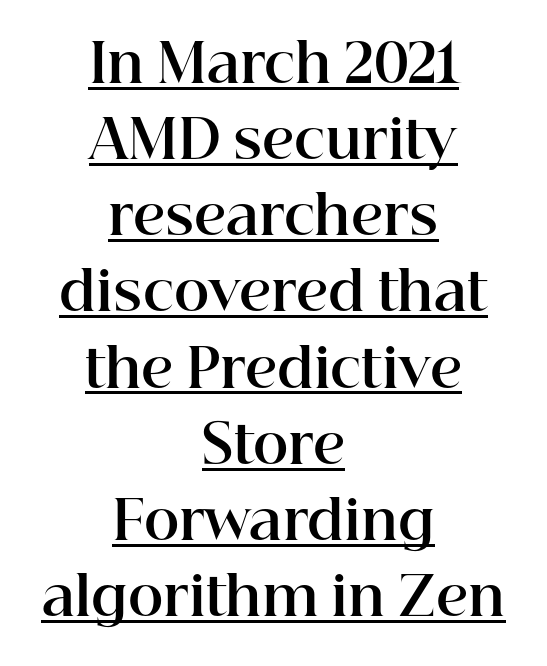
Tall strokes in this sample are plumb rather than angled. There is no visible air inserted between adjacent glyphs. Vertical spacing — default. Looks like someone drew a line under every word here. Proportional: the letters do not fall into vertical columns. Are there feet on the stems? There are — it's a serif.
